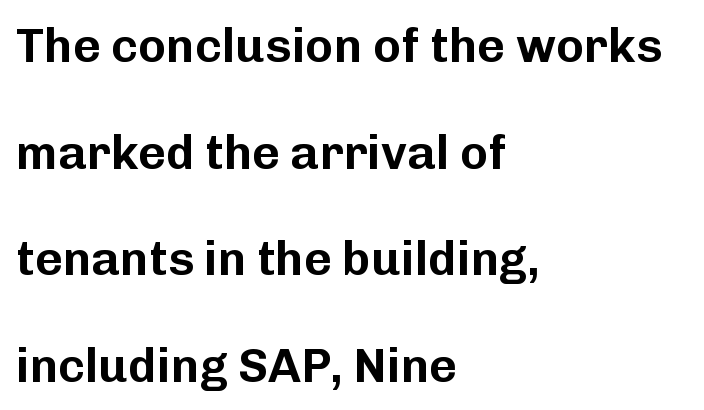
Q: Is the text italic (slanted)? A: No, it is upright.
Q: Is the typeface a serif or a sans-serif typeface? A: Sans-serif.
Q: Is the text underlined? A: No.
Q: How is the paragraph aligned? A: Left-aligned.
Q: Is the spacing between letters normal or unusually wide? A: Normal.
Q: Is the spacing between lines tight, normal or loose? A: Loose.
Q: Width (condensed, normal, or wide)? A: Normal.
Q: Stroke contrast? A: Low.
Q: x-height? A: Medium.
Q: Monospaced? A: No.
